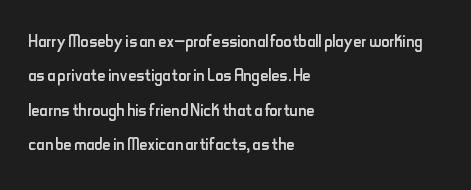
The vertical gap from one line to the next is medium. These lines were composed using upright roman letters. Horizontal alignment here is leftward, the default for most running prose. The gaps between neighbouring characters are ordinary and unremarkable. Weight: regular or lighter.
